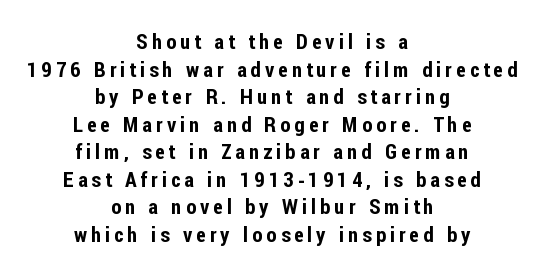
How would I describe the line gaps? Plain and ordinary. The specimen omits any rule beneath the text block's lines. Italic: no, the glyphs are upright roman. One-word summary of the alignment: center.
